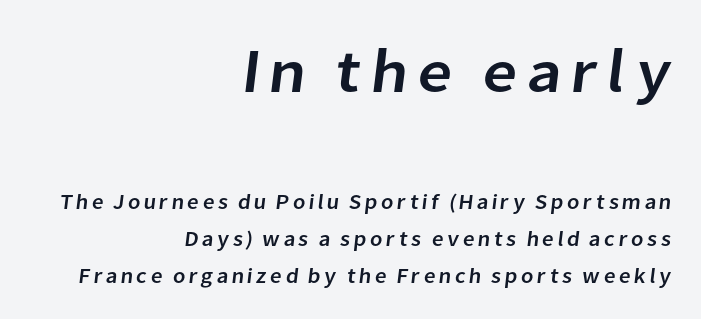
The image shows 62 px sans-serif type; set right-aligned, line spacing 1.75x, not underlined; the first (top) block is 2.95x larger; low stroke contrast and a medium x-height.
